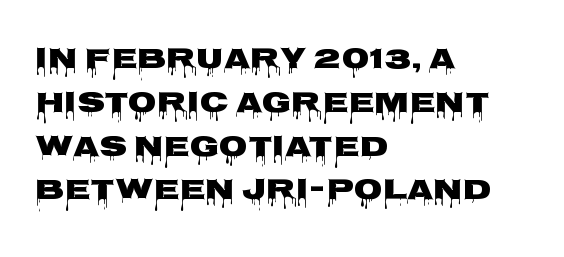
The designer went with a sans here, leaving each stem footless. The type sits square on the baseline with zero lean. The glyphs are unaccompanied by any horizontal stroke below them. Compared with a centered layout, this one pins lines to the left instead.
